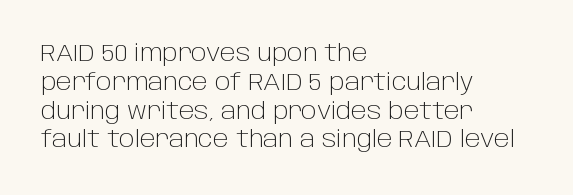
{"italic": "no", "bold": "no", "underline": "no", "align": "left", "line_spacing_ratio": 1.2, "letter_spacing": "normal", "letter_spacing_em": 0.0, "glyph_px": 24}
